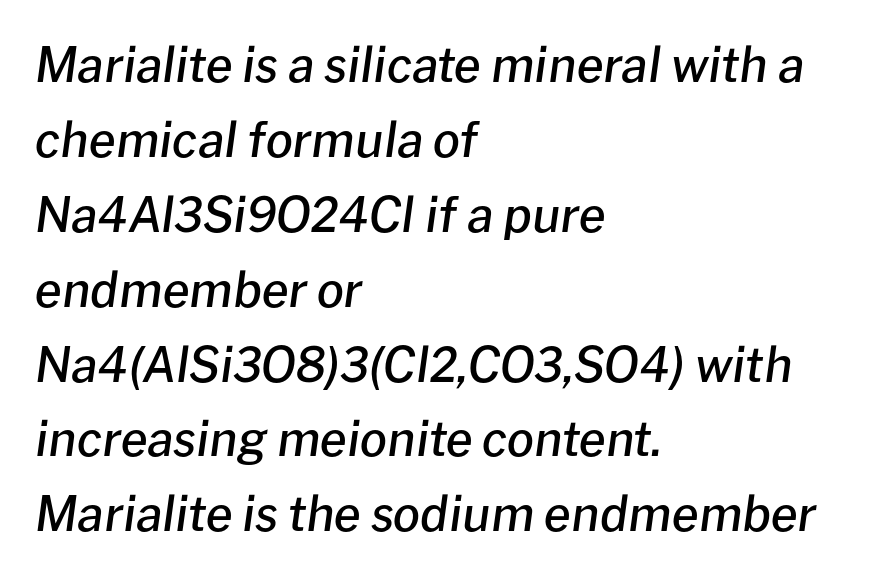
The image shows 48 px semibold type, italic (leaning right); set left-aligned, normal line spacing (1.56x), normal letter spacing, not underlined; low stroke contrast and a medium x-height.
